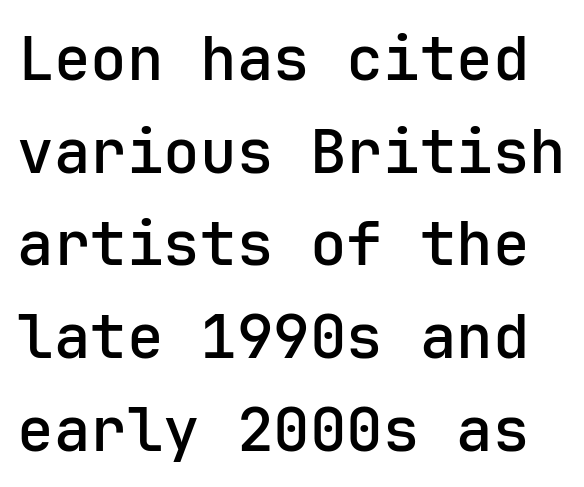
The type is set solid horizontally, with unmodified tracking. Each row of text sits above clean, open space. The axis of the letterforms is exactly vertical. The passage shown is typed in a monospace face where columns stay perfectly aligned.
